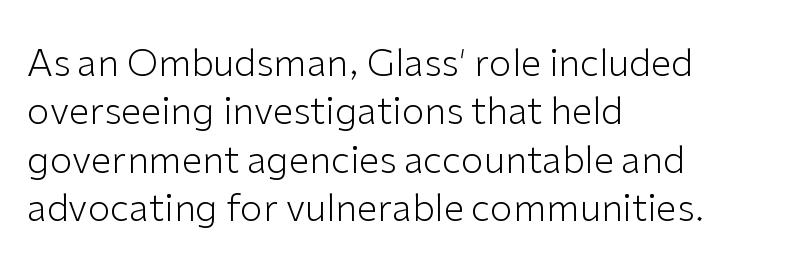
Q: Is the text bold? A: No.
Q: Is the text italic (slanted)? A: No, it is upright.
Q: Is the typeface a serif or a sans-serif typeface? A: Sans-serif.
Q: Is the text underlined? A: No.
Q: How is the paragraph aligned? A: Left-aligned.
Q: Is the spacing between letters normal or unusually wide? A: Normal.
Q: Is the spacing between lines tight, normal or loose? A: Normal.
Q: Width (condensed, normal, or wide)? A: Normal.
Q: Stroke contrast? A: Low.
Q: x-height? A: Medium.
Q: Monospaced? A: No.
